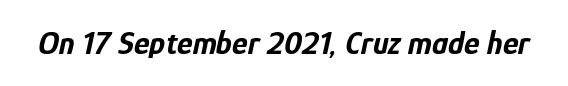
Q: Is the text bold? A: Yes.
Q: Is the text italic (slanted)? A: Yes, it leans right by about 12 degrees.
Q: Is the text underlined? A: No.
Q: Is the spacing between letters normal or unusually wide? A: Normal.
Q: Width (condensed, normal, or wide)? A: Condensed.
Q: Stroke contrast? A: Low.
Q: x-height? A: Medium.
Q: Monospaced? A: No.
